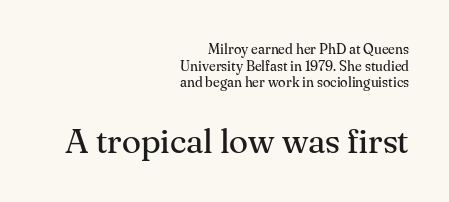
{"serif": "yes", "italic": "no", "bold": "no", "weight": "regular", "width": "normal", "stroke_contrast": "medium", "x_height": "small", "monospaced": "no", "underline": "no", "align": "right", "line_spacing_ratio": 1.18, "letter_spacing": "normal", "letter_spacing_em": 0.0, "larger_block": "second", "size_ratio": 2.5, "glyph_px": 35}
